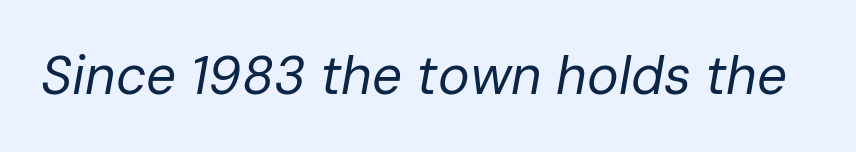
Q: Is the text bold? A: No.
Q: Is the text italic (slanted)? A: Yes, it leans right by about 10 degrees.
Q: Is the text underlined? A: No.
Q: Is the spacing between letters normal or unusually wide? A: Normal.
Q: Width (condensed, normal, or wide)? A: Normal.
Q: Stroke contrast? A: Low.
Q: x-height? A: Medium.
Q: Monospaced? A: No.
